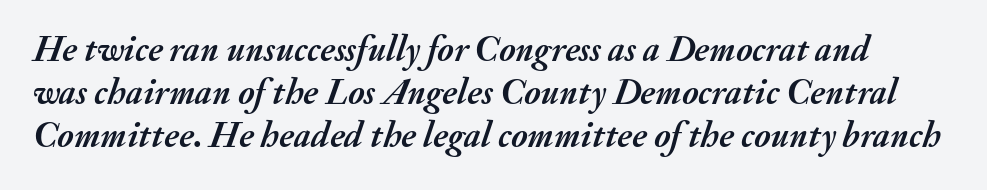
Q: Is the text bold? A: Yes.
Q: Is the text italic (slanted)? A: Yes, it leans right by about 20 degrees.
Q: Is the text underlined? A: No.
Q: Is the spacing between letters normal or unusually wide? A: Normal.
Q: Width (condensed, normal, or wide)? A: Normal.
Q: Stroke contrast? A: Medium.
Q: x-height? A: Small.
Q: Monospaced? A: No.
